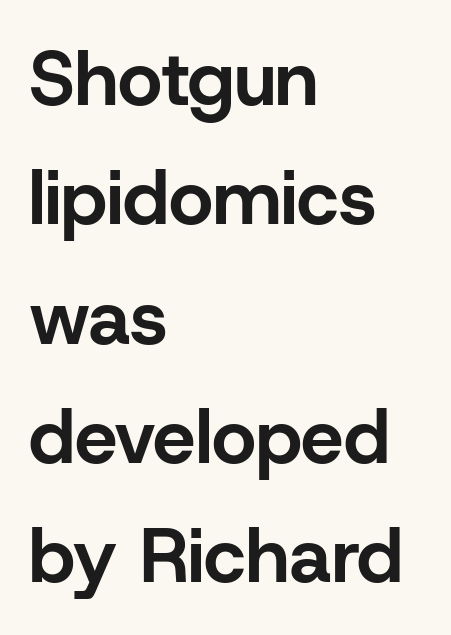
The image shows 76 px bold sans-serif type, upright; set left-aligned, normal line spacing (1.57x), normal letter spacing, not underlined; low stroke contrast and a medium x-height.
